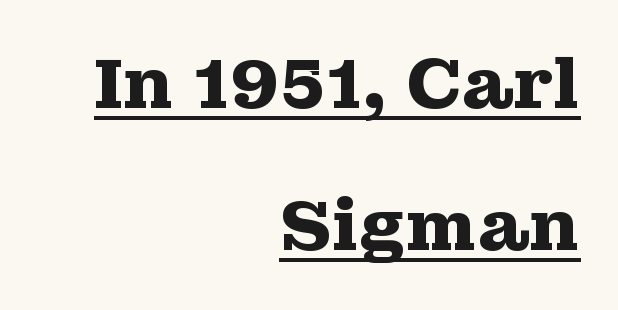
The image shows 71 px heavy, wide serif type, upright; set right-aligned, loose line spacing (2.0x), normal letter spacing, underlined; medium stroke contrast and a medium x-height.
